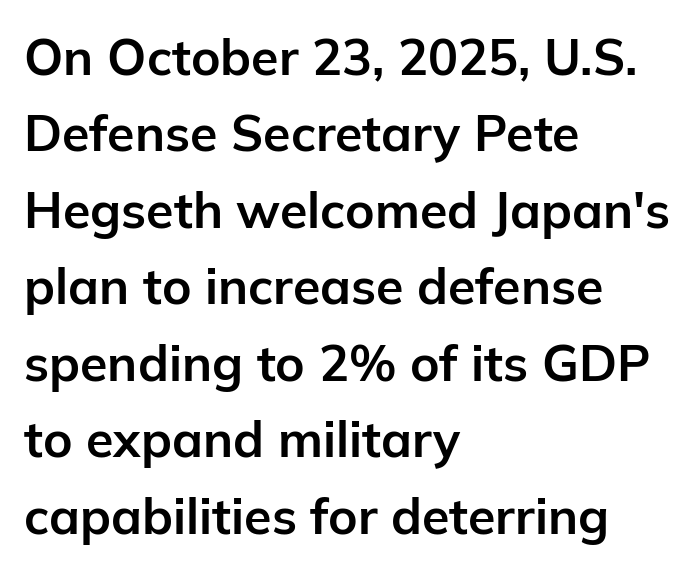
{"serif": "no", "italic": "no", "bold": "yes", "weight": "bold", "width": "normal", "stroke_contrast": "low", "x_height": "medium", "monospaced": "no", "underline": "no", "align": "left", "line_spacing": "normal", "line_spacing_ratio": 1.53, "letter_spacing": "normal", "letter_spacing_em": 0.0, "glyph_px": 50}
